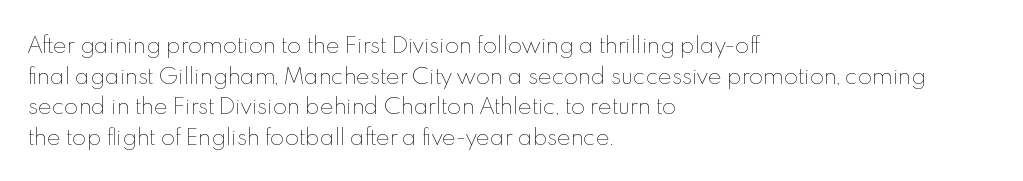
The image shows 21 px text type, upright; set left-aligned, normal line spacing (1.46x), normal letter spacing, not underlined.
